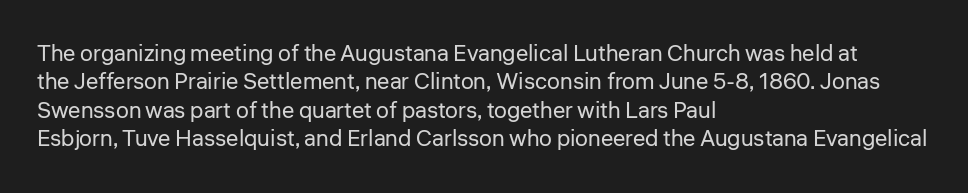
{"italic": "no", "bold": "no", "underline": "no", "align": "left", "line_spacing_ratio": 1.23, "letter_spacing": "normal", "letter_spacing_em": 0.0, "glyph_px": 23}
